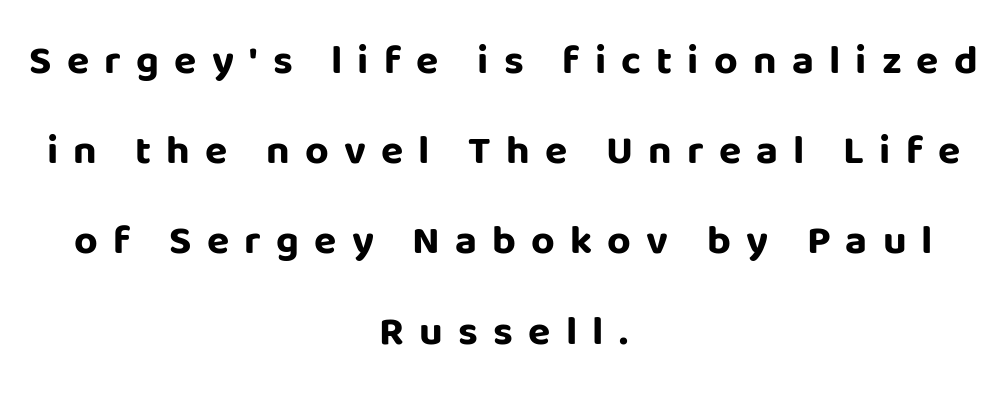
The image shows 41 px bold sans-serif type, upright; set centered, loose line spacing (2.2x), unusually wide letter spacing (+0.37 em), not underlined; low stroke contrast and a large x-height.
